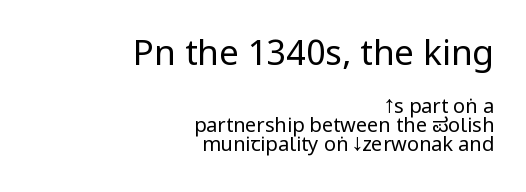
{"serif": "no", "italic": "no", "bold": "no", "weight": "regular", "width": "condensed", "stroke_contrast": "low", "x_height": "large", "monospaced": "no", "underline": "no", "align": "right", "line_spacing": "tight", "line_spacing_ratio": 0.96, "letter_spacing": "normal", "letter_spacing_em": 0.0, "larger_block": "first", "size_ratio": 1.75, "glyph_px": 35}
